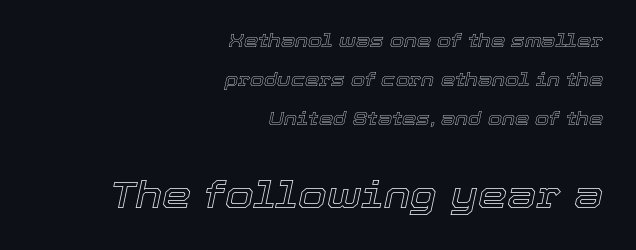
Is the letter spacing exaggerated? No — it looks like the ordinary default. Letters rest on an invisible, unmarked baseline. A student would call this right alignment; a typographer would say flush right, rag left. The letters advance in unequal steps, a hallmark of proportional type. Notice the wide empty band between every row — that's loose leading. The second block has been scaled up relative to the first.
